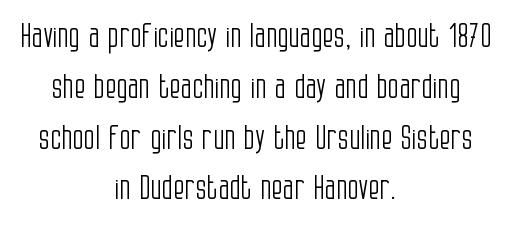
Q: Is the text bold? A: No.
Q: Is the text italic (slanted)? A: No, it is upright.
Q: Is the typeface a serif or a sans-serif typeface? A: Sans-serif.
Q: Is the text underlined? A: No.
Q: How is the paragraph aligned? A: Centered.
Q: Is the spacing between letters normal or unusually wide? A: Normal.
Q: Is the spacing between lines tight, normal or loose? A: Normal.
Q: Width (condensed, normal, or wide)? A: Condensed.
Q: Stroke contrast? A: Low.
Q: x-height? A: Large.
Q: Monospaced? A: No.
